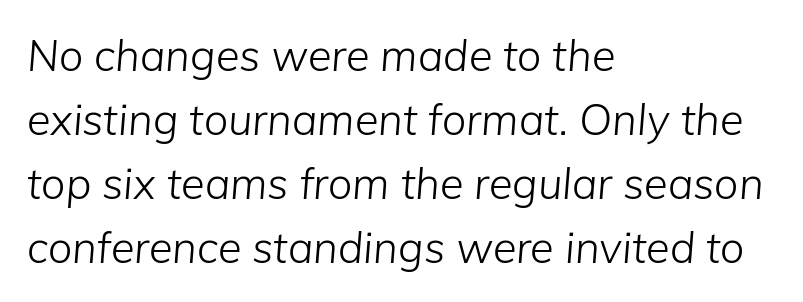
{"italic": "yes", "lean": "right", "slant_degrees": 5, "bold": "no", "weight": "light", "width": "normal", "stroke_contrast": "low", "x_height": "medium", "monospaced": "no", "underline": "no", "align": "left", "line_spacing": "normal", "line_spacing_ratio": 1.49, "letter_spacing": "normal", "letter_spacing_em": 0.0, "glyph_px": 43}
